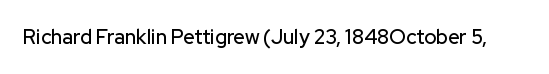
Q: Is the text italic (slanted)? A: No, it is upright.
Q: Is the text underlined? A: No.
Q: Is the spacing between letters normal or unusually wide? A: Normal.
